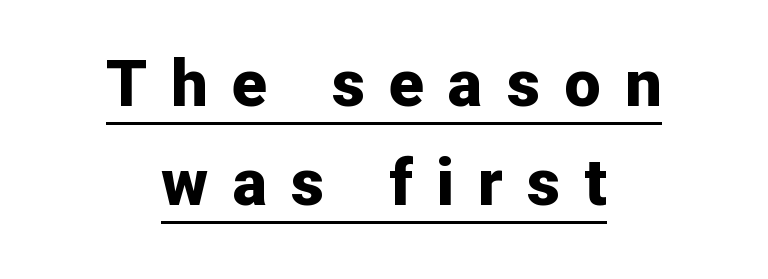
The image shows 65 px bold sans-serif type, upright; set centered, normal line spacing (1.52x), unusually wide letter spacing (+0.37 em), underlined; low stroke contrast and a medium x-height.
